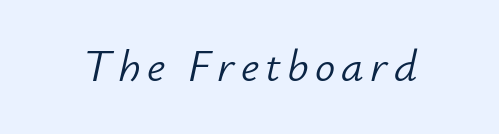
Honestly, there is no underline to notice here at all. On a weight scale, this lands at 450 or below. In terms of posture, this sample is oblique. Each letter keeps its own natural width here, so spacing adapts to shape.
